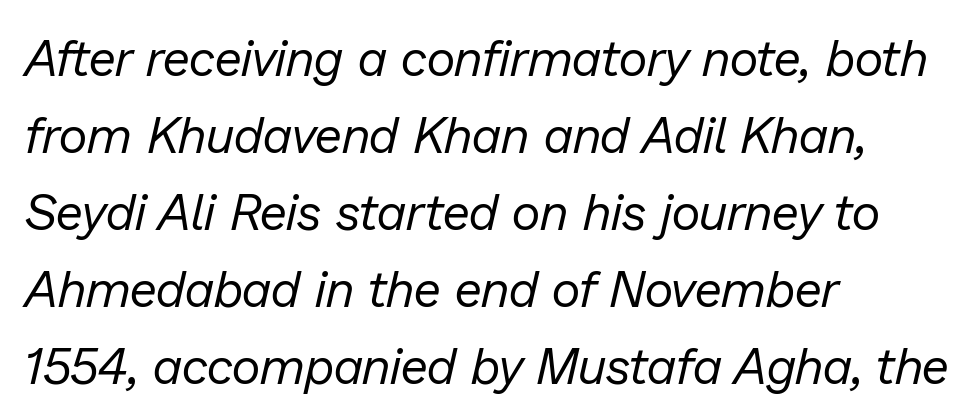
The image shows 50 px regular-weight type, italic (leaning right); set left-aligned, normal line spacing (1.54x), normal letter spacing, not underlined; low stroke contrast and a medium x-height.
